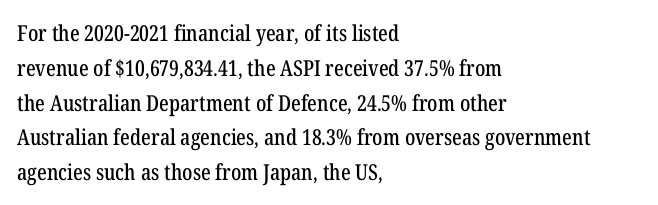
Q: Is the text italic (slanted)? A: No, it is upright.
Q: Is the text underlined? A: No.
Q: How is the paragraph aligned? A: Left-aligned.
Q: Is the spacing between letters normal or unusually wide? A: Normal.
Q: Is the spacing between lines tight, normal or loose? A: Normal.
